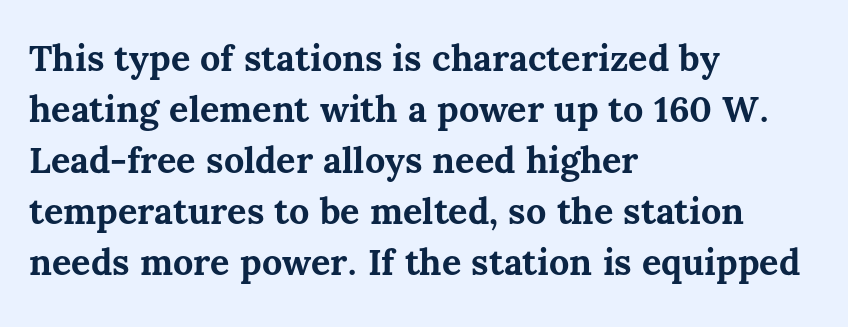
Notice how the stems are strictly vertical — no italics here. Reading down the block, your eye returns to a fixed left position each line. In terms of letterspacing, this is plain default setting. Note the varied advance widths — an 'i' is clearly narrower than an 'm'. Weight: bold. The space directly below the letters is spotless.
